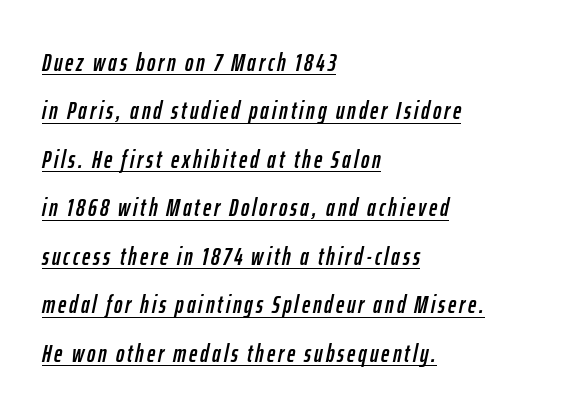
Q: Is the text italic (slanted)? A: Yes, it leans right by about 12 degrees.
Q: Is the text underlined? A: Yes.
Q: How is the paragraph aligned? A: Left-aligned.
Q: Is the spacing between lines tight, normal or loose? A: Loose.
